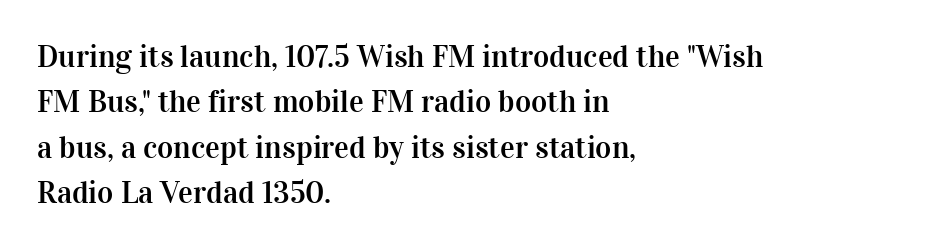
A clean baseline with only descenders dipping below it. Serif or sans? Serif — the stroke terminals have little feet. Is the letter spacing exaggerated? No — it looks like the ordinary default. These lines were composed using upright roman letters. Every row of glyphs begins at an identical x-position on the left.
